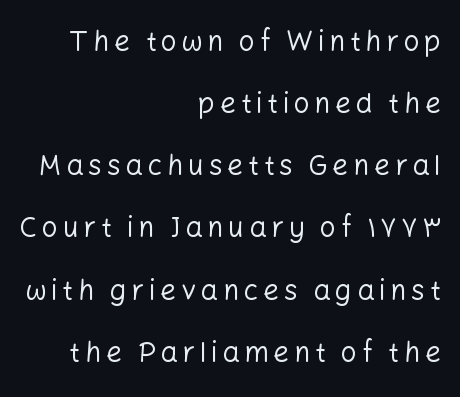
Q: Is the text bold? A: No.
Q: Is the text italic (slanted)? A: No, it is upright.
Q: Is the typeface a serif or a sans-serif typeface? A: Sans-serif.
Q: Is the text underlined? A: No.
Q: How is the paragraph aligned? A: Right-aligned.
Q: Is the spacing between lines tight, normal or loose? A: Loose.
Q: Width (condensed, normal, or wide)? A: Normal.
Q: Stroke contrast? A: Low.
Q: x-height? A: Medium.
Q: Monospaced? A: No.
